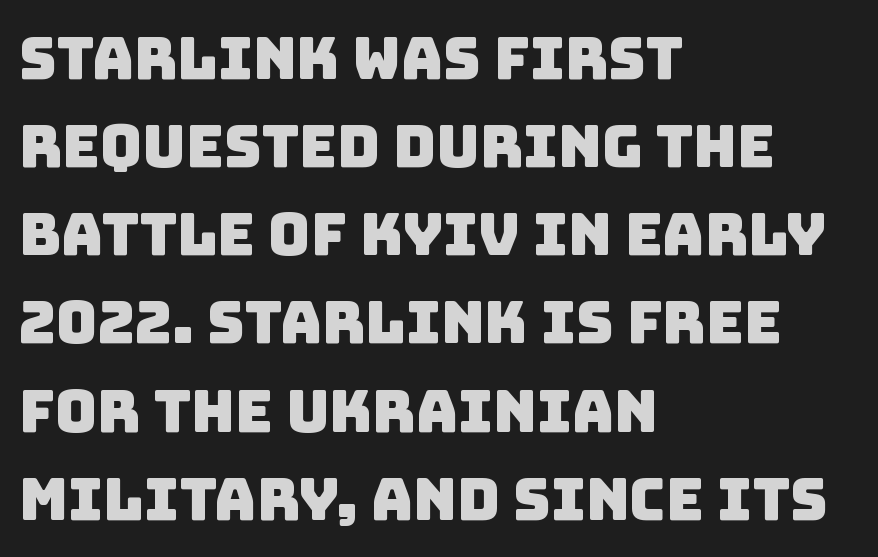
Q: Is the typeface a serif or a sans-serif typeface? A: Sans-serif.
Q: Is the text underlined? A: No.
Q: How is the paragraph aligned? A: Left-aligned.
Q: Is the spacing between letters normal or unusually wide? A: Normal.
Q: Is the spacing between lines tight, normal or loose? A: Normal.
Q: Width (condensed, normal, or wide)? A: Normal.
Q: Stroke contrast? A: Low.
Q: x-height? A: Large.
Q: Monospaced? A: No.
